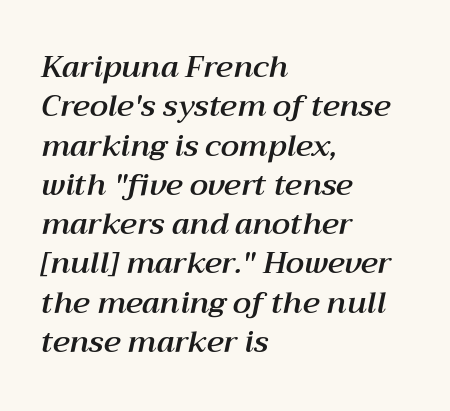
The image shows 30 px text type, italic (leaning right); set left-aligned, normal line spacing (1.31x), normal letter spacing, not underlined; medium stroke contrast and a medium x-height.
